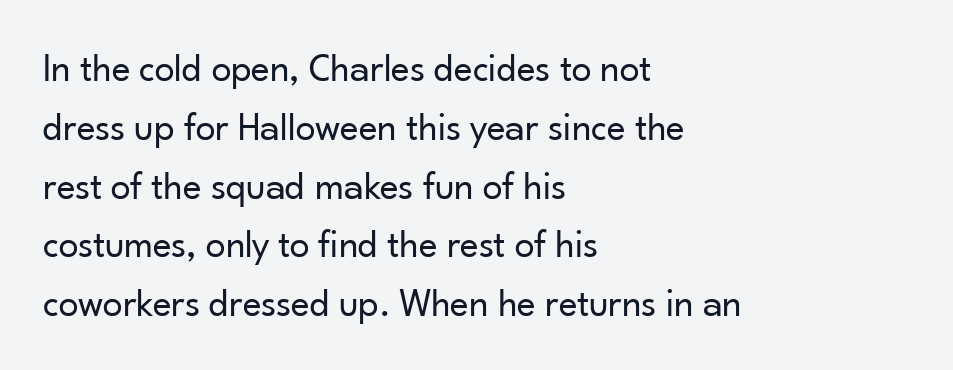
Normally led — the rows are evenly, conventionally spaced. On a weight scale, this lands at 450 or below. A roman cut, with each character standing at attention. Short and long lines alike share a common starting point at left. These lines keep a tight, regular rhythm from letter to letter. The space beneath each line is pristine and unruled.
